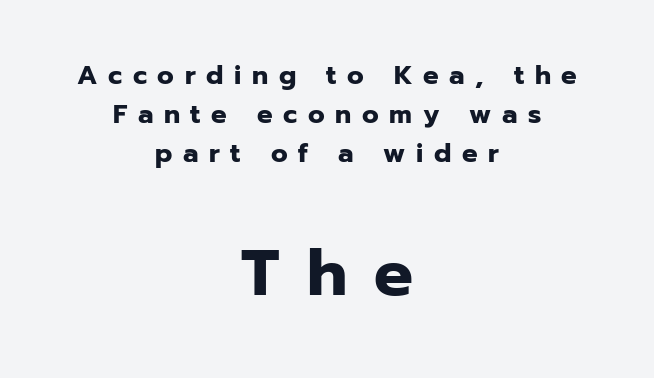
Q: Is the text bold? A: Yes.
Q: Is the text italic (slanted)? A: No, it is upright.
Q: Is the typeface a serif or a sans-serif typeface? A: Sans-serif.
Q: Is the text underlined? A: No.
Q: How is the paragraph aligned? A: Centered.
Q: Is the spacing between letters normal or unusually wide? A: Unusually wide.
Q: Is the spacing between lines tight, normal or loose? A: Normal.
Q: Which block of text is set in a larger size, the first (top) or the second (bottom)? A: The second (bottom) one.
Q: Width (condensed, normal, or wide)? A: Normal.
Q: Stroke contrast? A: Low.
Q: x-height? A: Medium.
Q: Monospaced? A: No.
